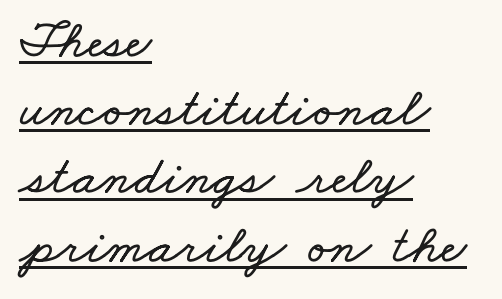
{"width": "wide", "stroke_contrast": "low", "x_height": "small", "monospaced": "no", "underline": "yes", "align": "left", "line_spacing_ratio": 1.24, "letter_spacing": "normal", "letter_spacing_em": 0.0, "glyph_px": 55}
